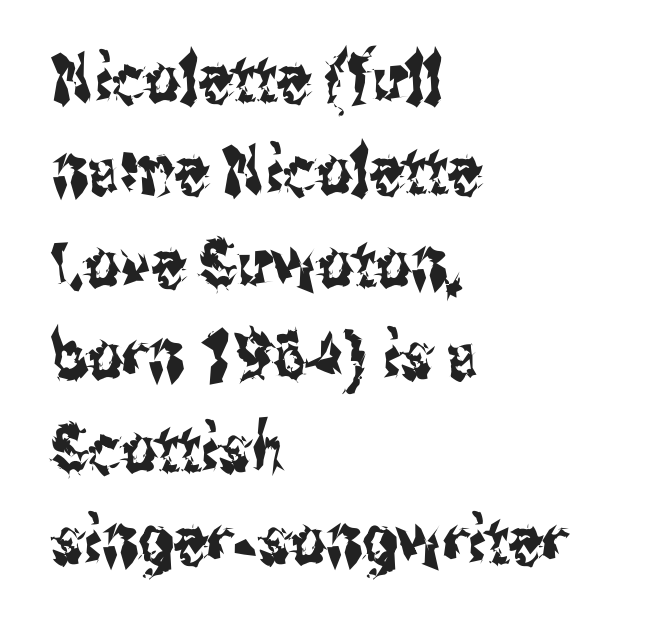
The image shows 68 px condensed sans-serif type, upright; set left-aligned, normal line spacing (1.36x), normal letter spacing, not underlined; medium stroke contrast and a medium x-height.
